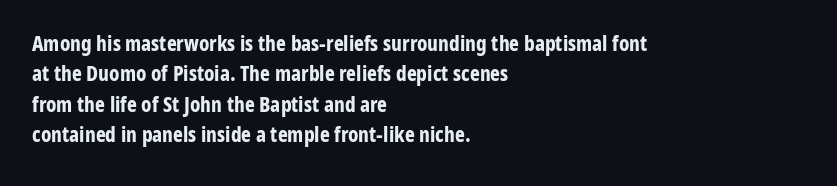
Notice how the stems are strictly vertical — no italics here. These words are printed bold, with thick strokes throughout. Leading: standard. You could call the tracking neutral — neither tight nor loose. The rendering anchors every line to the left-hand side. The words here are not underlined.
